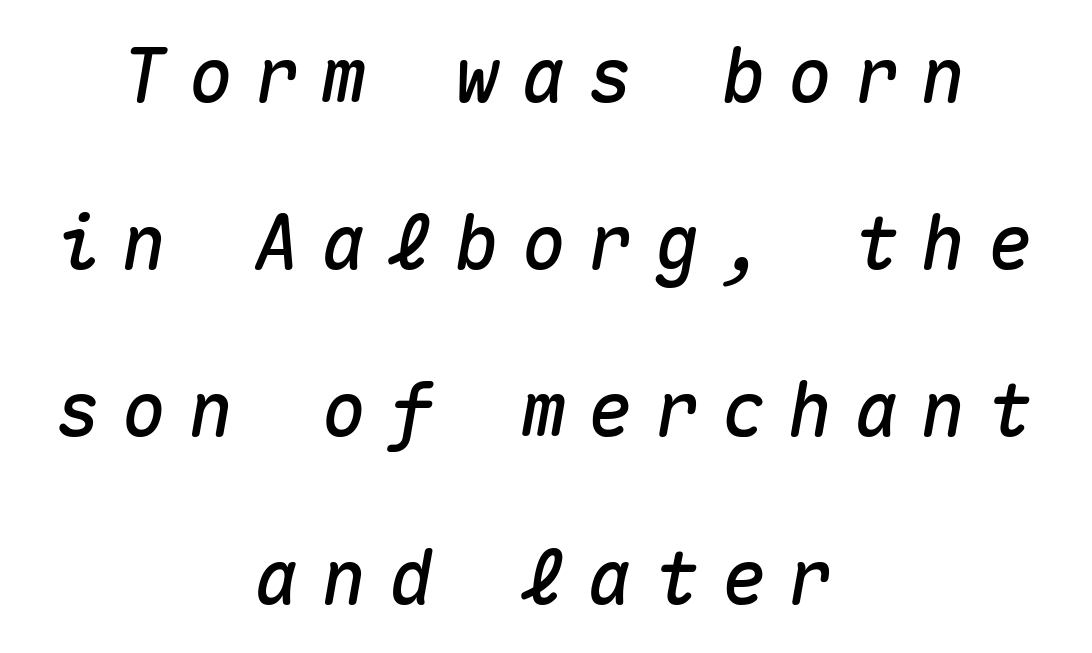
Q: Is the text italic (slanted)? A: Yes, it leans right by about 10 degrees.
Q: Is the text underlined? A: No.
Q: How is the paragraph aligned? A: Centered.
Q: Is the spacing between letters normal or unusually wide? A: Unusually wide.
Q: Is the spacing between lines tight, normal or loose? A: Loose.
Q: Width (condensed, normal, or wide)? A: Normal.
Q: Stroke contrast? A: Medium.
Q: x-height? A: Medium.
Q: Monospaced? A: Yes.
